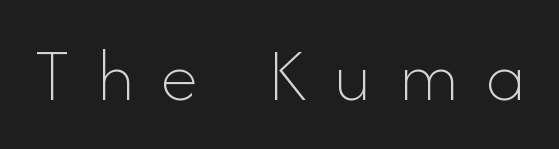
Q: Is the text bold? A: No.
Q: Is the text italic (slanted)? A: No, it is upright.
Q: Is the text underlined? A: No.
Q: Is the spacing between letters normal or unusually wide? A: Unusually wide.
Q: Width (condensed, normal, or wide)? A: Normal.
Q: Stroke contrast? A: Low.
Q: x-height? A: Small.
Q: Monospaced? A: No.
